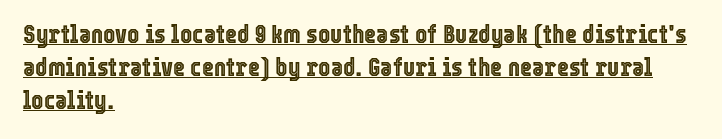
The image shows 26 px text type, upright; set left-aligned, normal line spacing (1.27x), normal letter spacing, underlined.
